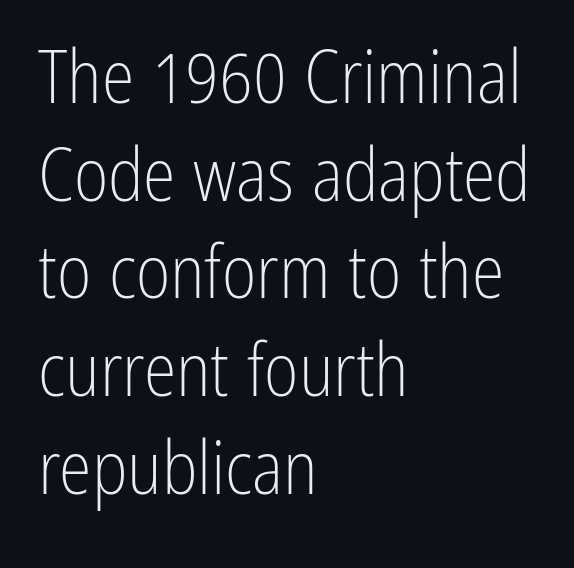
Q: Is the text bold? A: No.
Q: Is the text italic (slanted)? A: No, it is upright.
Q: Is the typeface a serif or a sans-serif typeface? A: Sans-serif.
Q: Is the text underlined? A: No.
Q: How is the paragraph aligned? A: Left-aligned.
Q: Is the spacing between letters normal or unusually wide? A: Normal.
Q: Is the spacing between lines tight, normal or loose? A: Normal.
Q: Width (condensed, normal, or wide)? A: Condensed.
Q: Stroke contrast? A: Low.
Q: x-height? A: Medium.
Q: Monospaced? A: No.
